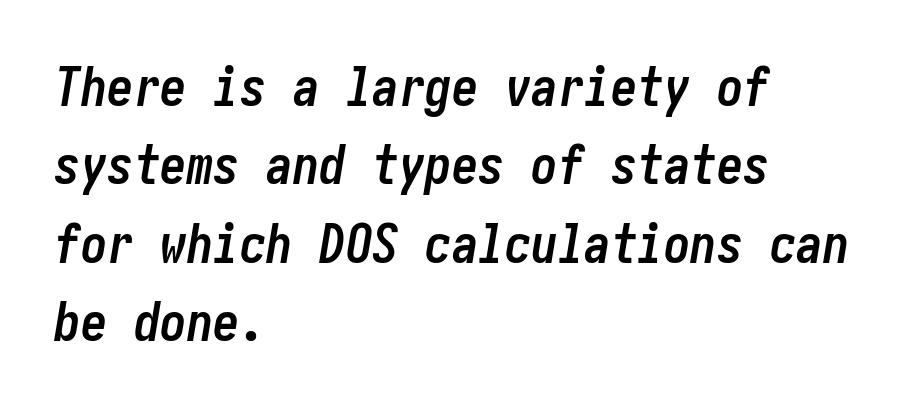
{"italic": "yes", "lean": "right", "slant_degrees": 10, "bold": "yes", "weight": "semibold", "width": "condensed", "stroke_contrast": "low", "x_height": "medium", "underline": "no", "align": "left", "line_spacing": "normal", "line_spacing_ratio": 1.48, "letter_spacing": "normal", "letter_spacing_em": 0.0, "glyph_px": 53}
